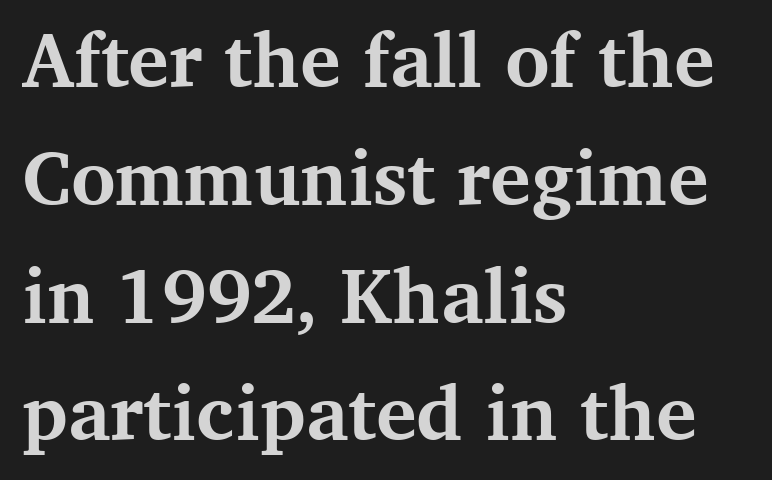
Q: Is the text bold? A: Yes.
Q: Is the text italic (slanted)? A: No, it is upright.
Q: Is the typeface a serif or a sans-serif typeface? A: Serif.
Q: Is the text underlined? A: No.
Q: How is the paragraph aligned? A: Left-aligned.
Q: Is the spacing between letters normal or unusually wide? A: Normal.
Q: Is the spacing between lines tight, normal or loose? A: Normal.
Q: Width (condensed, normal, or wide)? A: Normal.
Q: Stroke contrast? A: Medium.
Q: x-height? A: Medium.
Q: Monospaced? A: No.
